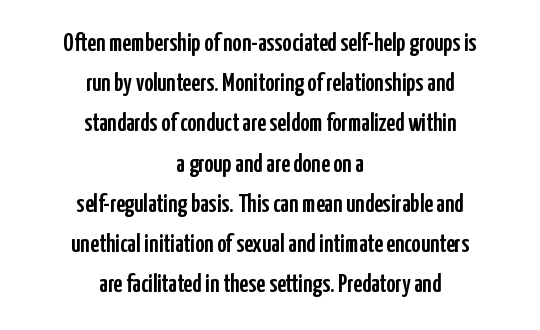
Caption: multi-line text, centered on the measure. Leading: standard. Posture: straight, roman, zero tilt. The baseline area is clear. Nobody touched the tracking dial on this one.
